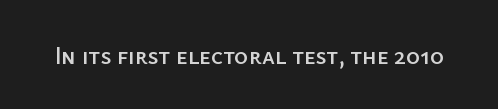
{"italic": "no", "underline": "no", "letter_spacing": "normal", "letter_spacing_em": 0.0, "glyph_px": 24}
